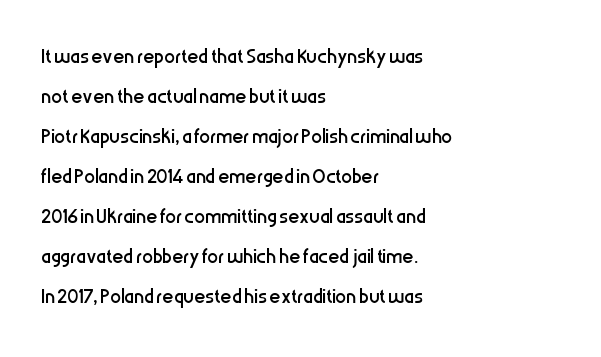
{"italic": "no", "bold": "no", "underline": "no", "align": "left", "line_spacing": "normal", "line_spacing_ratio": 1.48, "letter_spacing": "normal", "letter_spacing_em": 0.0, "glyph_px": 27}
